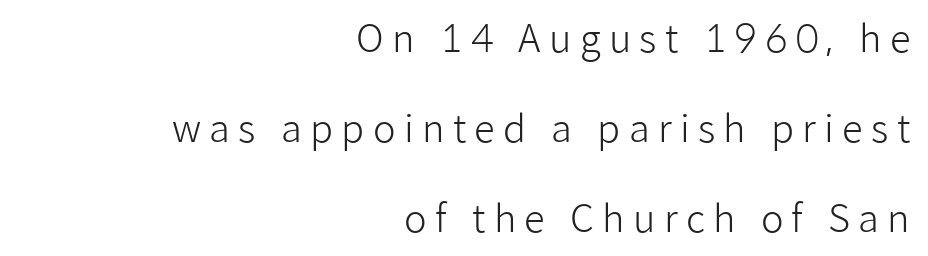
All the whitespace from short lines collects on the left. Letterform terminals end flat and unadorned throughout the passage. The string is rendered with underlining switched off. Spacing between characters has been opened up far beyond the box default. Varying glyph widths throughout — classic text-font behaviour. Upright lettering throughout.
